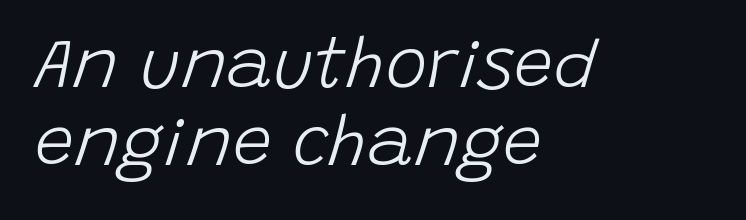
The image shows 70 px light type, italic (leaning right); set left-aligned, tight line spacing (1.12x), normal letter spacing, not underlined; low stroke contrast and a large x-height.
